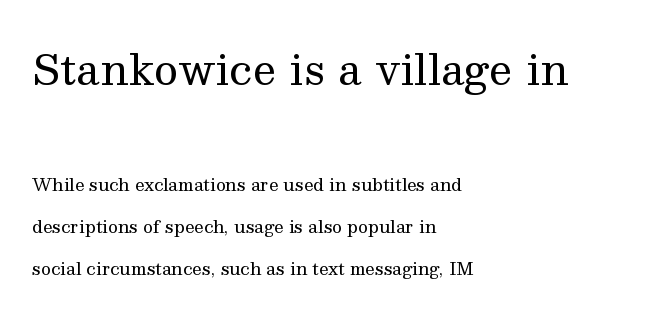
{"serif": "yes", "italic": "no", "bold": "no", "weight": "regular", "width": "normal", "stroke_contrast": "medium", "x_height": "medium", "monospaced": "no", "underline": "no", "align": "left", "line_spacing": "loose", "line_spacing_ratio": 2.46, "letter_spacing": "normal", "letter_spacing_em": 0.0, "larger_block": "first", "size_ratio": 2.47, "glyph_px": 42}
